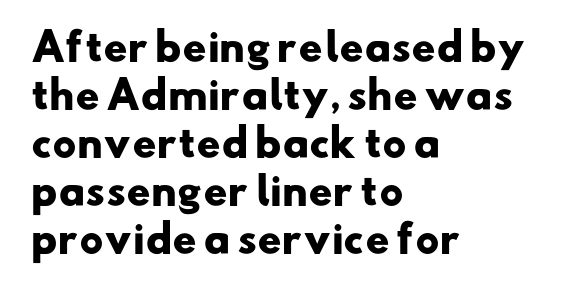
{"serif": "no", "bold": "yes", "weight": "heavy", "width": "wide", "stroke_contrast": "low", "x_height": "small", "monospaced": "no", "underline": "no", "align": "left", "line_spacing": "normal", "line_spacing_ratio": 1.3, "letter_spacing": "normal", "letter_spacing_em": 0.0, "glyph_px": 37}
